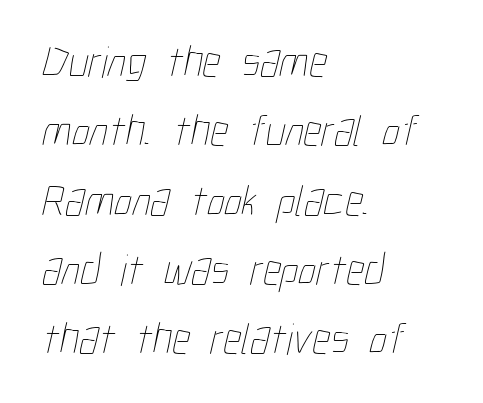
Q: Is the text bold? A: No.
Q: Is the text underlined? A: No.
Q: How is the paragraph aligned? A: Left-aligned.
Q: Is the spacing between letters normal or unusually wide? A: Normal.
Q: Is the spacing between lines tight, normal or loose? A: Normal.
Q: Width (condensed, normal, or wide)? A: Condensed.
Q: Stroke contrast? A: Low.
Q: x-height? A: Medium.
Q: Monospaced? A: No.
